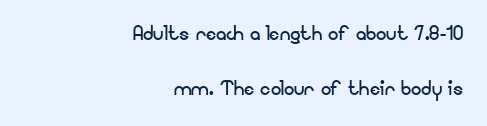
Q: Is the text bold? A: No.
Q: Is the text italic (slanted)? A: No, it is upright.
Q: Is the text underlined? A: No.
Q: How is the paragraph aligned? A: Right-aligned.
Q: Is the spacing between letters normal or unusually wide? A: Normal.
Q: Is the spacing between lines tight, normal or loose? A: Loose.
